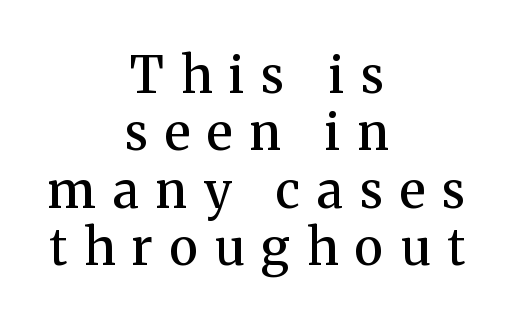
{"serif": "yes", "italic": "no", "bold": "semi", "weight": "semibold", "width": "normal", "stroke_contrast": "medium", "x_height": "medium", "monospaced": "no", "underline": "no", "align": "center", "line_spacing": "tight", "line_spacing_ratio": 1.15, "letter_spacing": "wide", "letter_spacing_em": 0.34, "glyph_px": 50}
